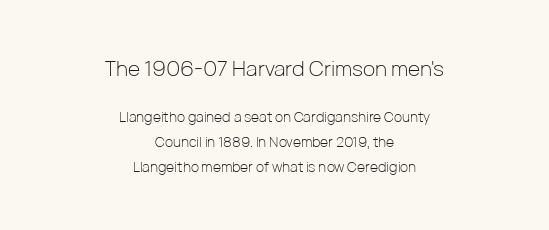
The image shows 21 px text type, upright; set centered, line spacing 1.77x, normal letter spacing, not underlined; the first (top) block is 1.5x larger.
